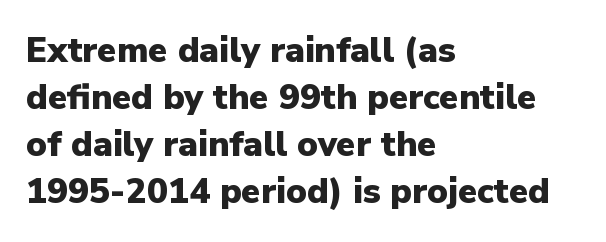
{"serif": "no", "italic": "no", "bold": "yes", "weight": "heavy", "width": "normal", "stroke_contrast": "low", "x_height": "medium", "monospaced": "no", "underline": "no", "align": "left", "line_spacing": "normal", "line_spacing_ratio": 1.34, "letter_spacing": "normal", "letter_spacing_em": 0.0, "glyph_px": 35}
